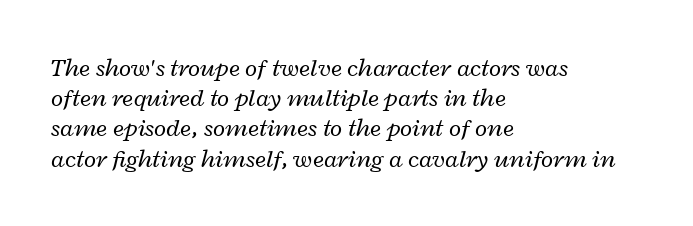
{"italic": "yes", "lean": "right", "slant_degrees": 12, "bold": "no", "underline": "no", "align": "left", "line_spacing_ratio": 1.21, "letter_spacing": "normal", "letter_spacing_em": 0.0, "glyph_px": 25}
